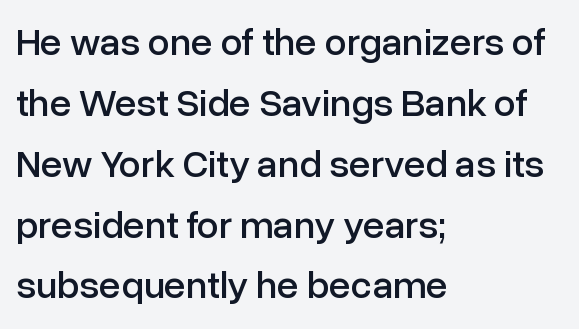
The image shows 39 px sans-serif type, upright; set left-aligned, normal line spacing (1.56x), normal letter spacing, not underlined; low stroke contrast and a medium x-height.
